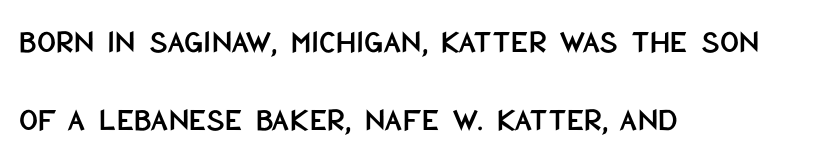
The image shows 33 px condensed sans-serif type, upright; set left-aligned, loose line spacing (2.36x), normal letter spacing, not underlined; low stroke contrast and a large x-height.
